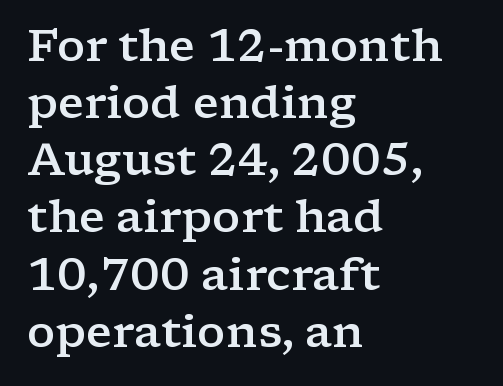
The image shows 45 px semibold, wide serif type, upright; set left-aligned, normal line spacing (1.27x), normal letter spacing, not underlined; low stroke contrast and a medium x-height.
